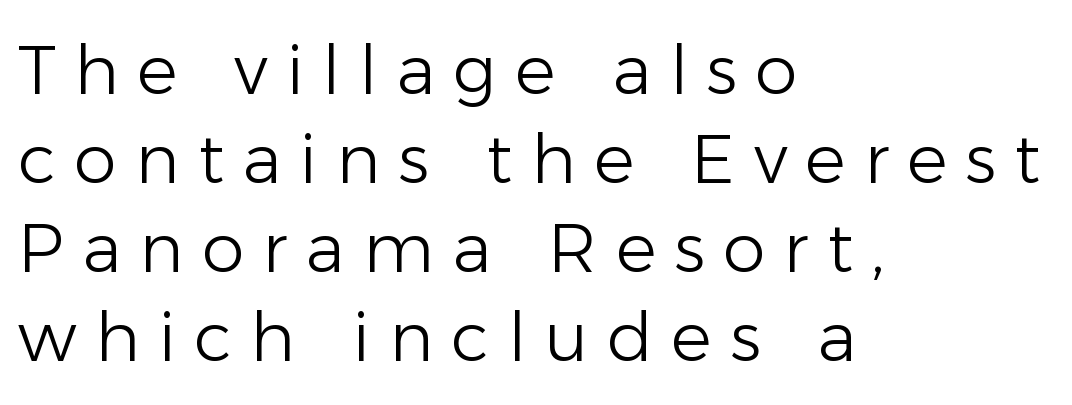
The image shows 68 px light sans-serif type, upright; set left-aligned, normal line spacing (1.31x), unusually wide letter spacing (+0.27 em), not underlined; low stroke contrast and a medium x-height.
